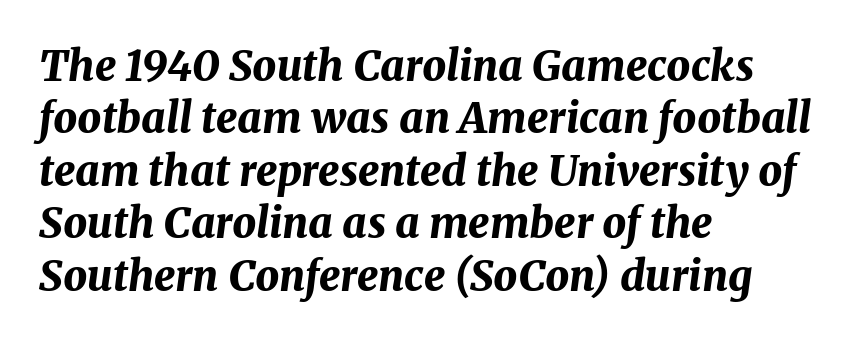
The image shows 42 px bold type, italic (leaning right); set left-aligned, normal line spacing (1.25x), normal letter spacing, not underlined; medium stroke contrast and a medium x-height.
